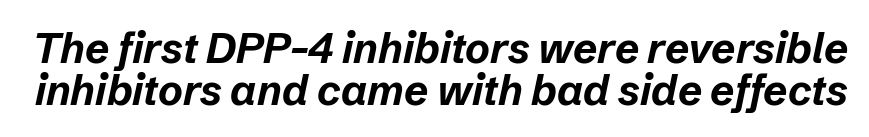
{"italic": "yes", "lean": "right", "slant_degrees": 12, "bold": "yes", "weight": "bold", "width": "normal", "stroke_contrast": "low", "x_height": "medium", "monospaced": "no", "underline": "no", "line_spacing": "tight", "line_spacing_ratio": 0.99, "letter_spacing": "normal", "letter_spacing_em": 0.0, "glyph_px": 42}
